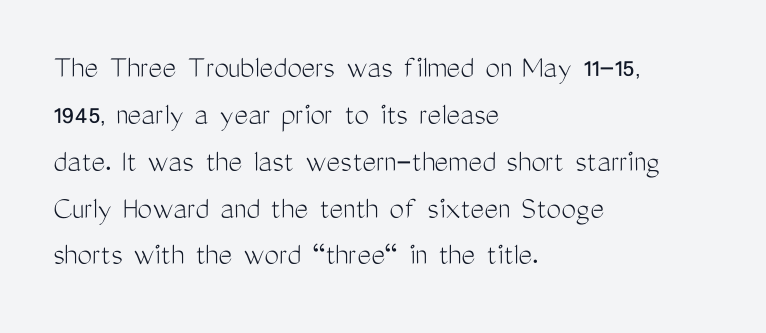
The image shows 33 px light, condensed sans-serif type, upright; set left-aligned, normal line spacing (1.42x), normal letter spacing, not underlined; medium stroke contrast and a medium x-height.
